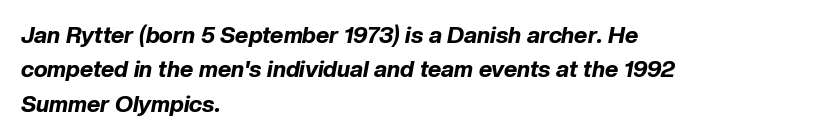
The image shows 23 px bold type, italic (leaning right); set left-aligned, normal line spacing (1.5x), normal letter spacing, not underlined.
